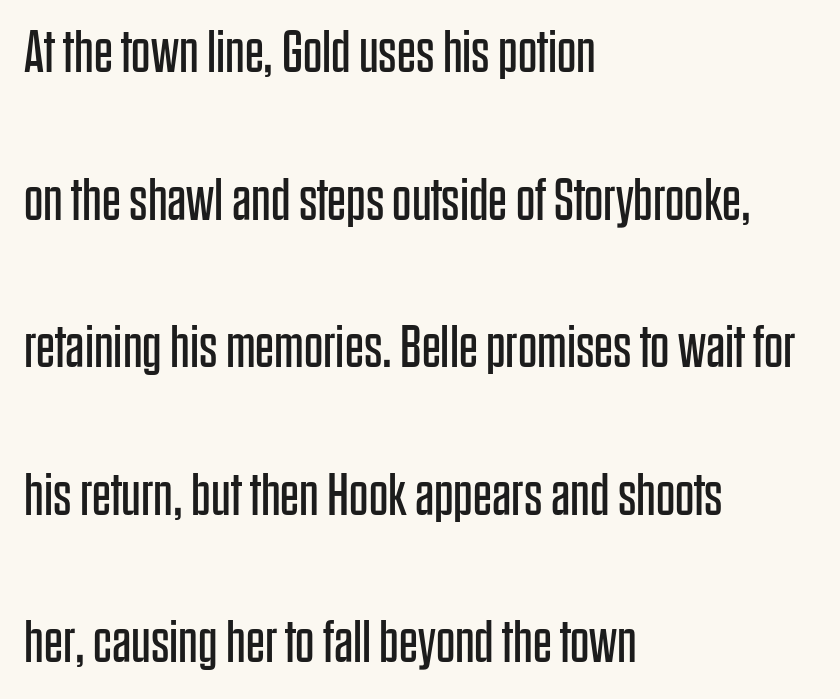
The image shows 60 px regular-weight, condensed sans-serif type, upright; set left-aligned, loose line spacing (2.46x), normal letter spacing, not underlined; low stroke contrast and a large x-height.
